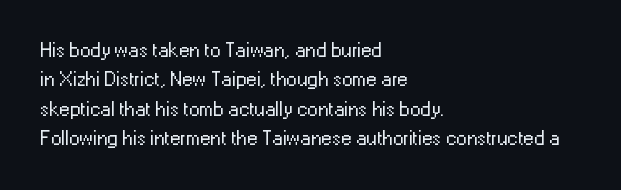
The image shows 21 px text type, upright; set left-aligned, normal line spacing (1.4x), normal letter spacing, not underlined.
